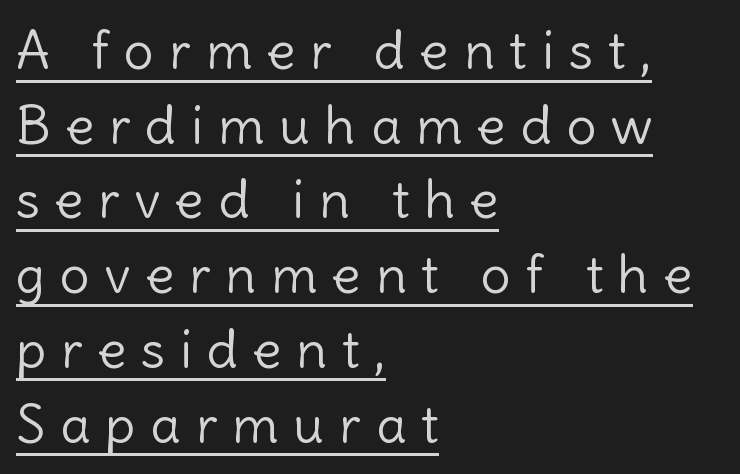
{"serif": "no", "italic": "no", "bold": "no", "weight": "light", "width": "normal", "x_height": "medium", "monospaced": "no", "underline": "yes", "align": "left", "line_spacing": "normal", "line_spacing_ratio": 1.41, "letter_spacing": "wide", "letter_spacing_em": 0.28, "glyph_px": 53}
